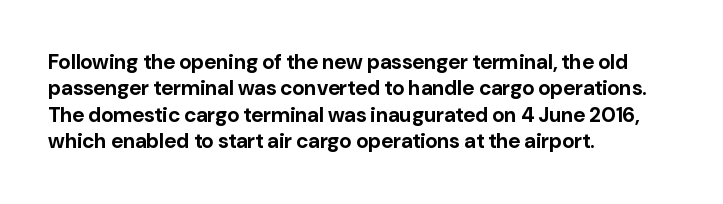
What weight is shown? A full bold with thick strokes. The lettering holds an erect, upright posture throughout. Plain, unruled lines of type. The rendering keeps characters at their native spacing. Leading: standard.
